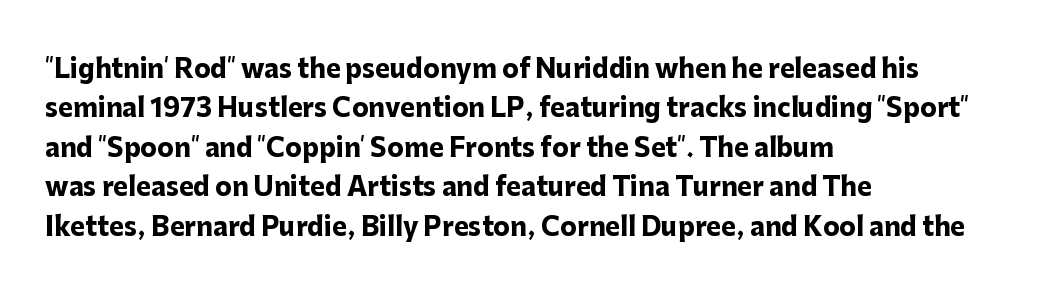
Q: Is the text bold? A: Yes.
Q: Is the text italic (slanted)? A: No, it is upright.
Q: Is the text underlined? A: No.
Q: How is the paragraph aligned? A: Left-aligned.
Q: Is the spacing between letters normal or unusually wide? A: Normal.
Q: Is the spacing between lines tight, normal or loose? A: Normal.
